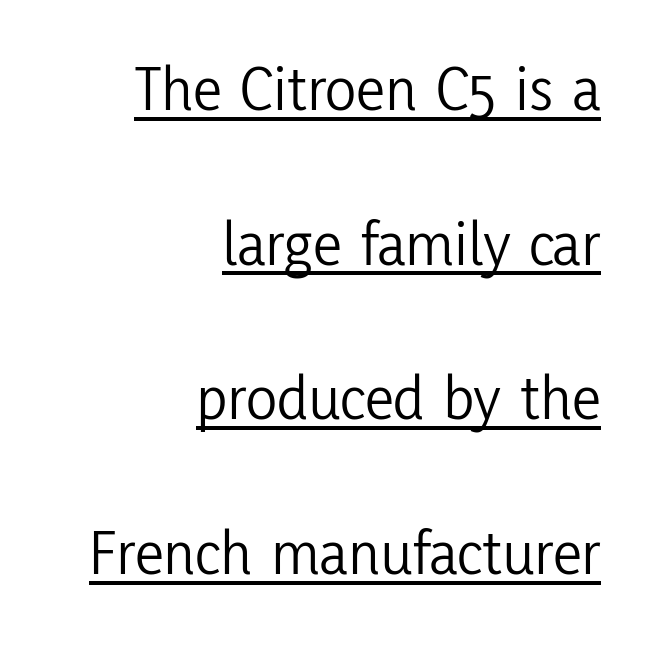
Q: Is the text bold? A: No.
Q: Is the text italic (slanted)? A: No, it is upright.
Q: Is the typeface a serif or a sans-serif typeface? A: Sans-serif.
Q: Is the text underlined? A: Yes.
Q: How is the paragraph aligned? A: Right-aligned.
Q: Is the spacing between letters normal or unusually wide? A: Normal.
Q: Is the spacing between lines tight, normal or loose? A: Loose.
Q: Width (condensed, normal, or wide)? A: Condensed.
Q: Stroke contrast? A: Low.
Q: x-height? A: Medium.
Q: Monospaced? A: No.
